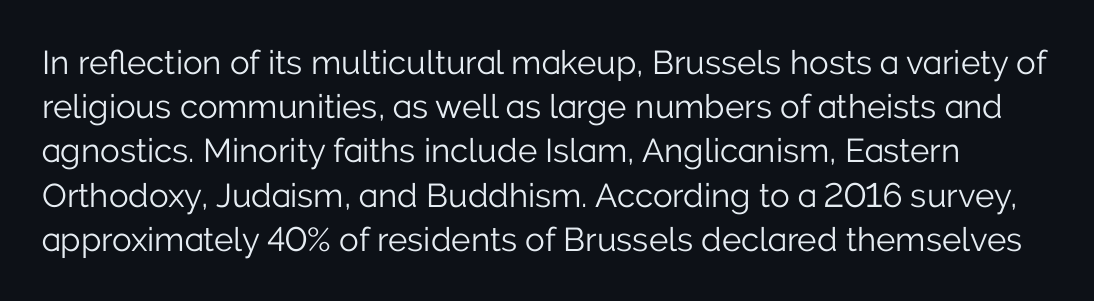
The image shows 33 px light sans-serif type, upright; set normal line spacing (1.34x), normal letter spacing, not underlined; low stroke contrast and a medium x-height.
